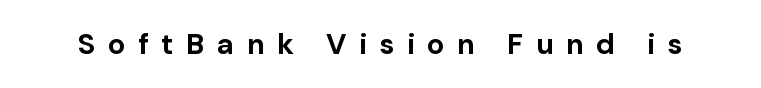
Someone cranked the tracking dial way up on this one. No italicization has been applied; the sample stays upright. The rendering uses natural spacing where letterforms have individual widths. Serif or sans? Sans — the stroke terminals are bare.
